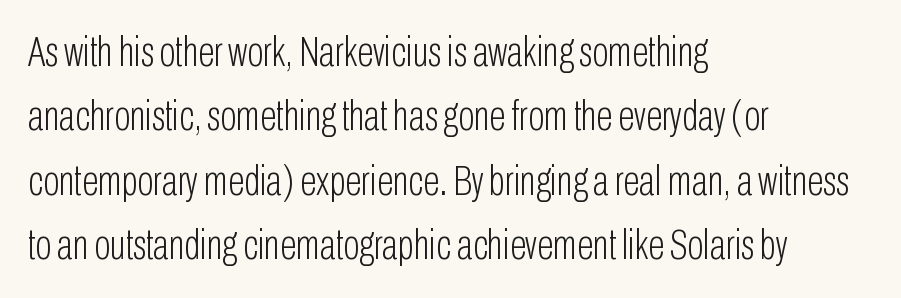
The ragged edge is on the right, which tells us the setting is flush left. Honestly, there is no underline to notice here at all. Vertical stems look standard width or narrower in stroke. Ordinary non-slanted type is in use. This rendering employs a face without finishing strokes, i.e., a sans-serif.
